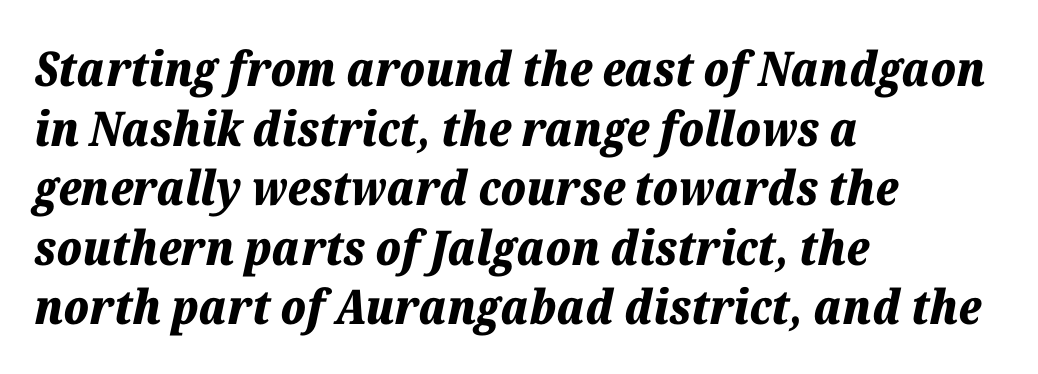
The font's italic variant was chosen for this text. Spacing verdict: proportional, widths tailored to each character. Students, this is bold: see how much ink each stroke carries. Line beginnings align vertically; line endings do not. Only glyphs here, with clear space below each row.
